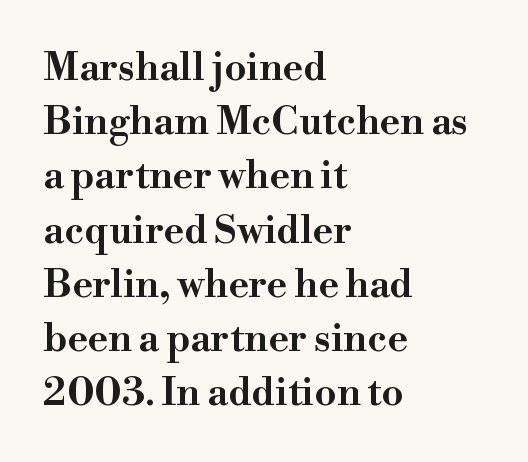
Q: Is the text italic (slanted)? A: No, it is upright.
Q: Is the typeface a serif or a sans-serif typeface? A: Serif.
Q: Is the text underlined? A: No.
Q: How is the paragraph aligned? A: Left-aligned.
Q: Is the spacing between letters normal or unusually wide? A: Normal.
Q: Is the spacing between lines tight, normal or loose? A: Normal.
Q: Width (condensed, normal, or wide)? A: Wide.
Q: Stroke contrast? A: High.
Q: x-height? A: Small.
Q: Monospaced? A: No.
